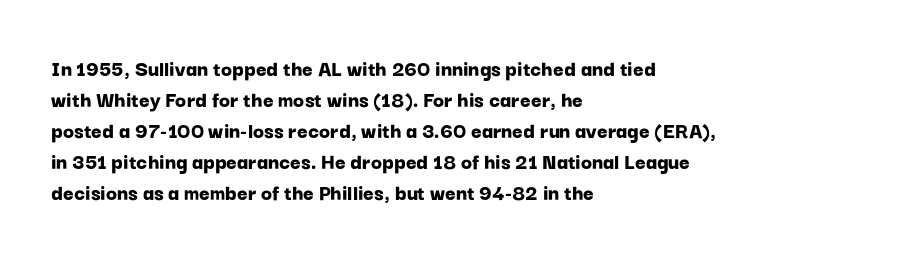
{"italic": "no", "bold": "yes", "underline": "no", "align": "left", "line_spacing": "normal", "line_spacing_ratio": 1.35, "letter_spacing": "normal", "letter_spacing_em": 0.0, "glyph_px": 23}
